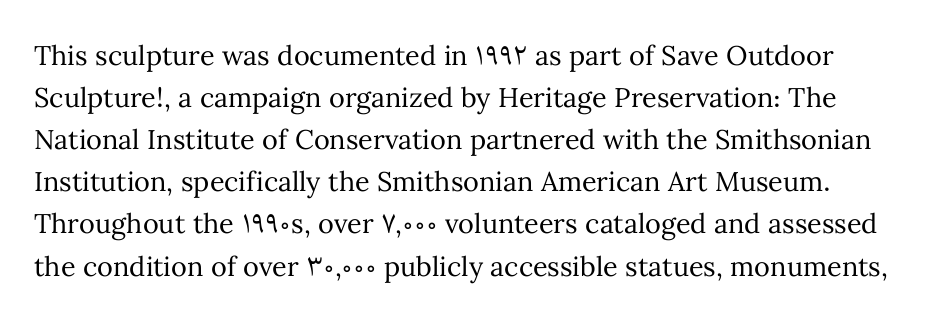
The image shows 27 px text type, upright; set normal line spacing (1.56x), normal letter spacing, not underlined.
